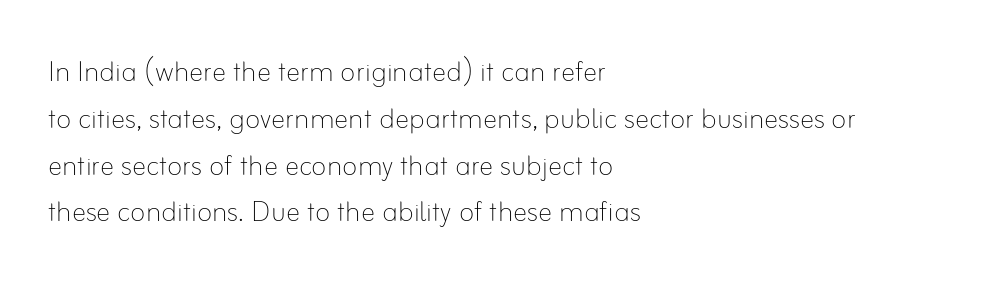
Stems here are at most as thick as an everyday book face. Is there much room between lines? A standard amount, neither cramped nor airy. Spacing verdict: proportional, widths tailored to each character. The face used here is rendered with its standard letterfit. Which margin do the lines hug? The left one — the right edge is uneven.
